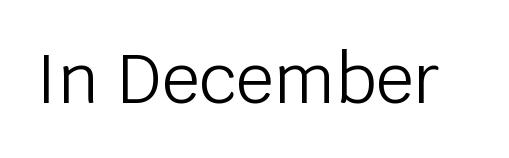
Q: Is the text bold? A: No.
Q: Is the text italic (slanted)? A: No, it is upright.
Q: Is the typeface a serif or a sans-serif typeface? A: Sans-serif.
Q: Is the text underlined? A: No.
Q: Is the spacing between letters normal or unusually wide? A: Normal.
Q: Width (condensed, normal, or wide)? A: Normal.
Q: Stroke contrast? A: Low.
Q: x-height? A: Large.
Q: Monospaced? A: No.
